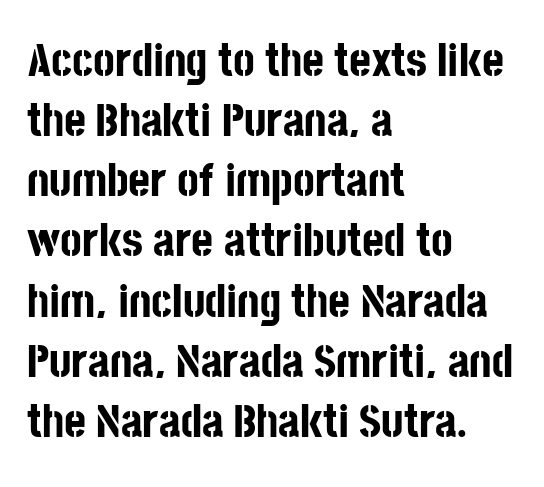
The image shows 47 px bold, condensed sans-serif type, upright; set left-aligned, normal line spacing (1.28x), normal letter spacing, not underlined; low stroke contrast and a large x-height.
